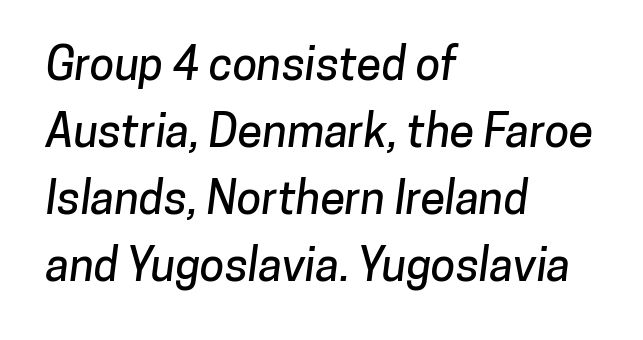
{"serif": "no", "width": "normal", "stroke_contrast": "low", "x_height": "medium", "monospaced": "no", "underline": "no", "align": "left", "line_spacing": "normal", "line_spacing_ratio": 1.49, "letter_spacing": "normal", "letter_spacing_em": 0.0, "glyph_px": 45}
